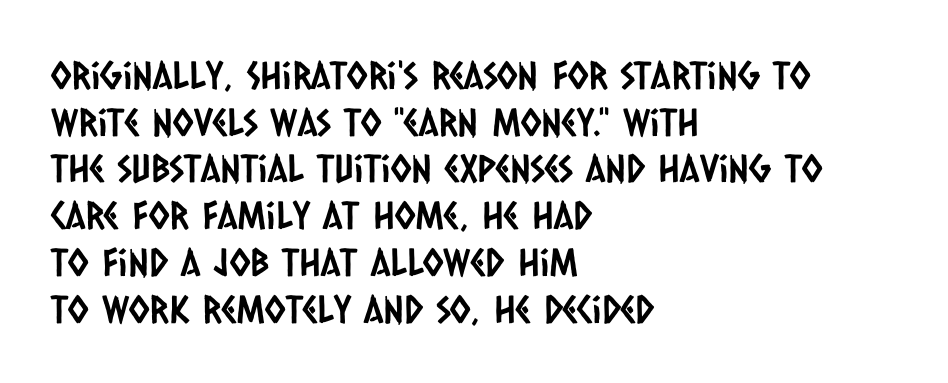
In terms of letterform style, serifs are entirely absent. The specimen omits any rule beneath the text block's lines. The face used here is rendered with its standard letterfit. The lines in this sample share a left origin and differ only in where they stop. The passage shown is typed in a proportional face where columns would drift.
